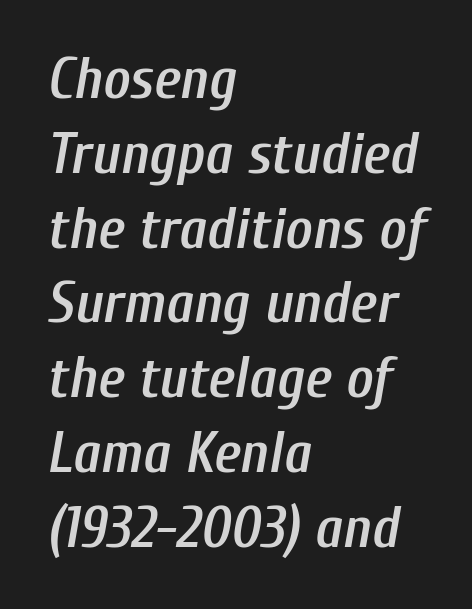
Q: Is the text bold? A: Semi-bold.
Q: Is the text italic (slanted)? A: Yes, it leans right by about 10 degrees.
Q: Is the text underlined? A: No.
Q: How is the paragraph aligned? A: Left-aligned.
Q: Is the spacing between letters normal or unusually wide? A: Normal.
Q: Is the spacing between lines tight, normal or loose? A: Normal.
Q: Width (condensed, normal, or wide)? A: Condensed.
Q: Stroke contrast? A: Low.
Q: x-height? A: Medium.
Q: Monospaced? A: No.
